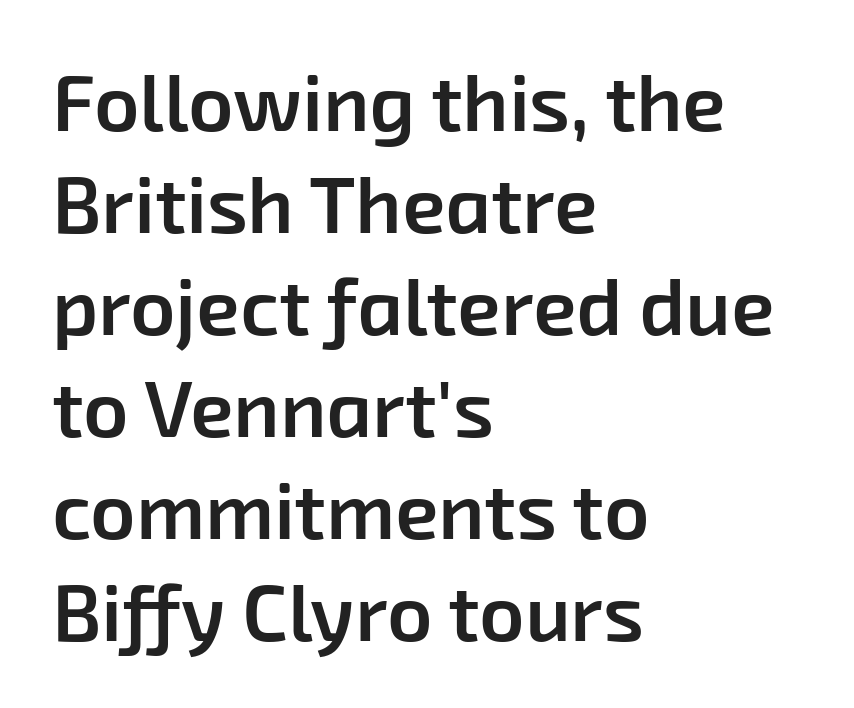
The image shows 79 px semibold sans-serif type; set left-aligned, normal line spacing (1.29x), normal letter spacing, not underlined; low stroke contrast and a medium x-height.
